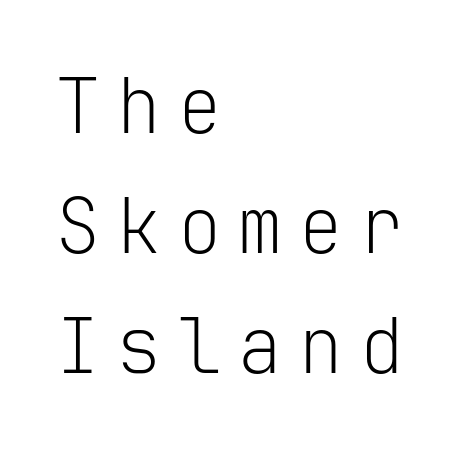
{"serif": "no", "italic": "no", "bold": "no", "weight": "light", "width": "normal", "stroke_contrast": "low", "x_height": "medium", "monospaced": "yes", "underline": "no", "align": "left", "line_spacing": "normal", "line_spacing_ratio": 1.58, "letter_spacing": "wide", "letter_spacing_em": 0.2, "glyph_px": 76}
